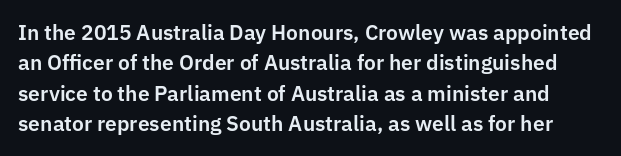
Descenders are the only things crossing below the line. Spacing between characters is what you'd get straight out of the box. Compared with typical paragraphs, the rows here are spaced about the same. Every character sits straight up, as roman type does.
